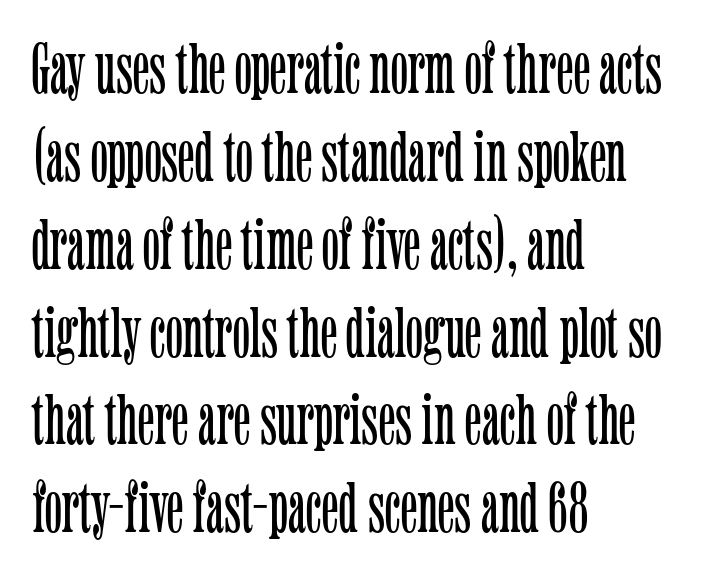
To sum up the face: it has serifs. A typesetter would mark this as roman, not italic. The face used here is proportionally spaced, like ordinary book or web type. The passage is arranged the way most books set body copy — flush left. The space beneath each line is pristine and unruled.
